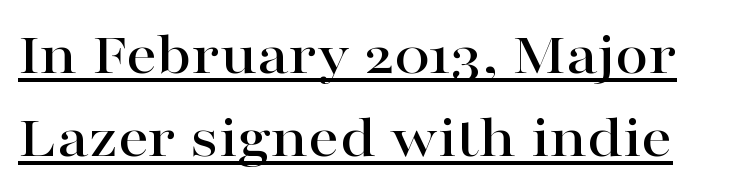
Here the glyphs are tracked normally, forming tight word shapes. A typesetter would mark this as roman, not italic. A typesetter would call this proportional, since set widths differ per character. Glance below the letters and you will spot a drawn line. Honestly, the row spacing looks completely unremarkable. The typeface chosen for these lines features serifs.
